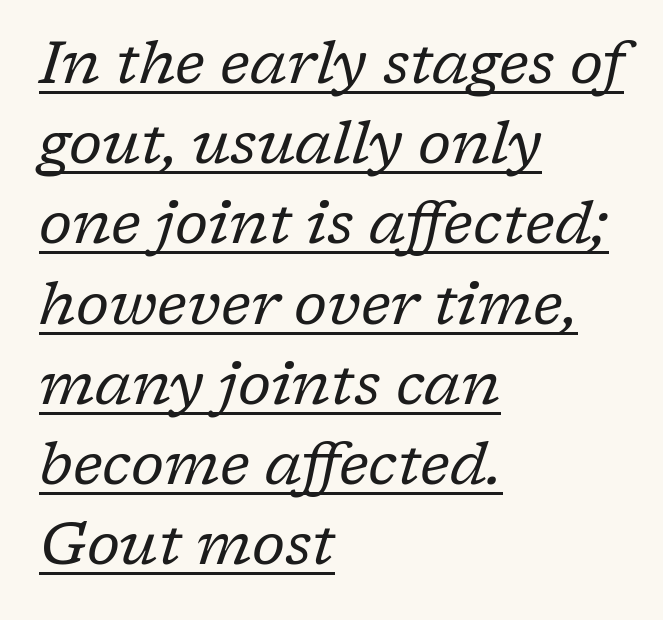
The image shows 59 px regular-weight serif type, italic (leaning right); set left-aligned, normal line spacing (1.36x), normal letter spacing, underlined; low stroke contrast and a medium x-height.
